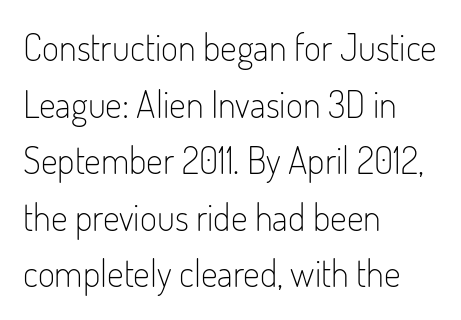
Q: Is the text bold? A: No.
Q: Is the text italic (slanted)? A: No, it is upright.
Q: Is the typeface a serif or a sans-serif typeface? A: Sans-serif.
Q: Is the text underlined? A: No.
Q: How is the paragraph aligned? A: Left-aligned.
Q: Is the spacing between letters normal or unusually wide? A: Normal.
Q: Is the spacing between lines tight, normal or loose? A: Normal.
Q: Width (condensed, normal, or wide)? A: Condensed.
Q: Stroke contrast? A: Low.
Q: x-height? A: Small.
Q: Monospaced? A: No.
